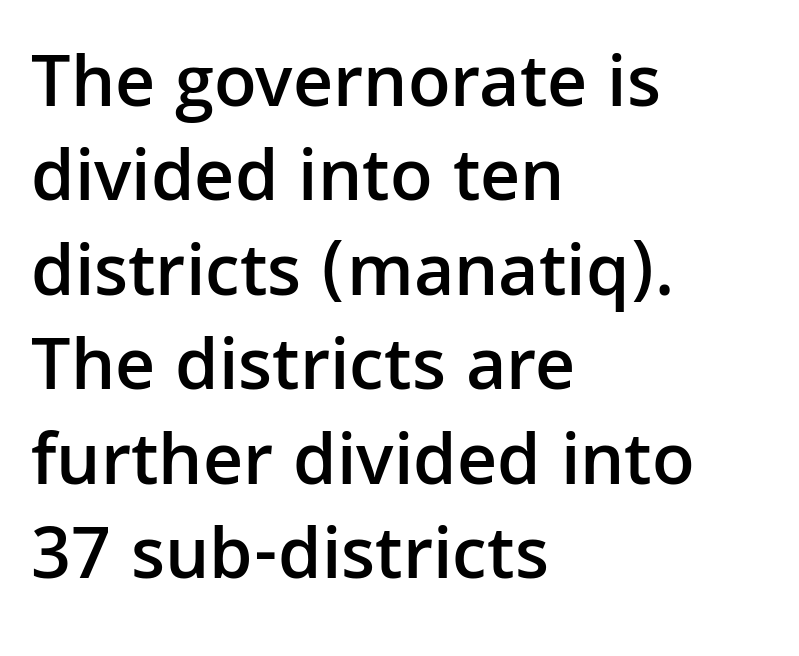
Q: Is the text bold? A: Semi-bold.
Q: Is the text italic (slanted)? A: No, it is upright.
Q: Is the typeface a serif or a sans-serif typeface? A: Sans-serif.
Q: Is the text underlined? A: No.
Q: How is the paragraph aligned? A: Left-aligned.
Q: Is the spacing between letters normal or unusually wide? A: Normal.
Q: Is the spacing between lines tight, normal or loose? A: Normal.
Q: Width (condensed, normal, or wide)? A: Normal.
Q: Stroke contrast? A: Low.
Q: x-height? A: Medium.
Q: Monospaced? A: No.
